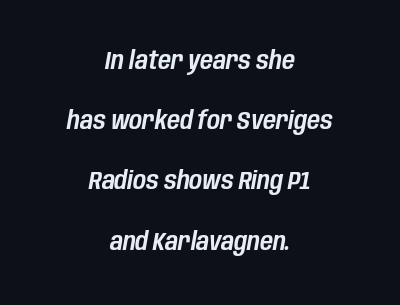
The image shows 25 px text type, italic (leaning right); set centered, loose line spacing (2.41x), normal letter spacing, not underlined.
